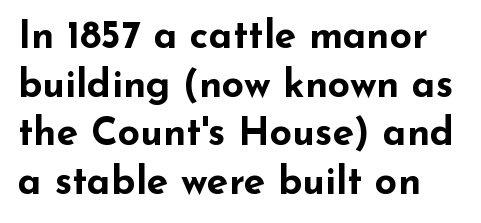
{"serif": "no", "italic": "no", "bold": "yes", "weight": "bold", "width": "wide", "stroke_contrast": "low", "x_height": "small", "monospaced": "no", "underline": "no", "line_spacing": "normal", "line_spacing_ratio": 1.25, "letter_spacing": "normal", "letter_spacing_em": 0.0, "glyph_px": 39}
